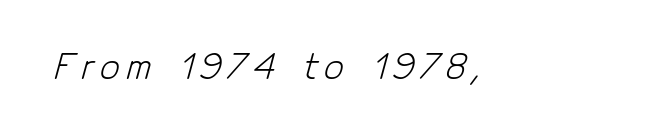
Q: Is the text bold? A: No.
Q: Is the typeface a serif or a sans-serif typeface? A: Sans-serif.
Q: Is the text underlined? A: No.
Q: Is the spacing between letters normal or unusually wide? A: Unusually wide.
Q: Width (condensed, normal, or wide)? A: Condensed.
Q: Stroke contrast? A: Low.
Q: x-height? A: Medium.
Q: Monospaced? A: No.
